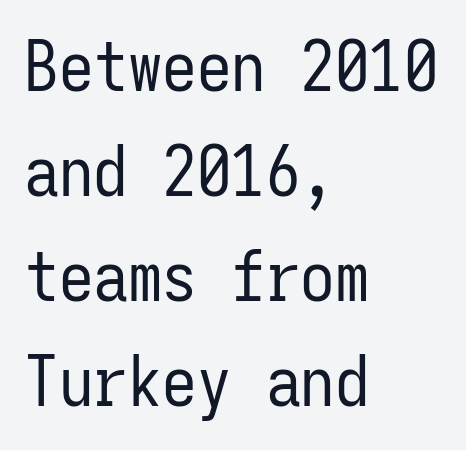
The image shows 69 px regular-weight, condensed sans-serif type, upright, monospaced; set left-aligned, normal line spacing (1.52x), normal letter spacing, not underlined; low stroke contrast and a medium x-height.
